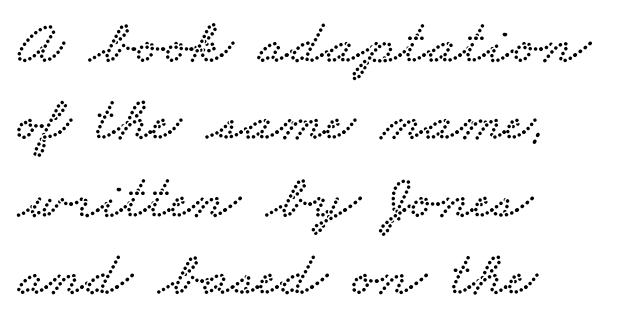
The image shows 64 px wide serif type; set left-aligned, line spacing 1.21x, normal letter spacing, not underlined; low stroke contrast and a small x-height.
